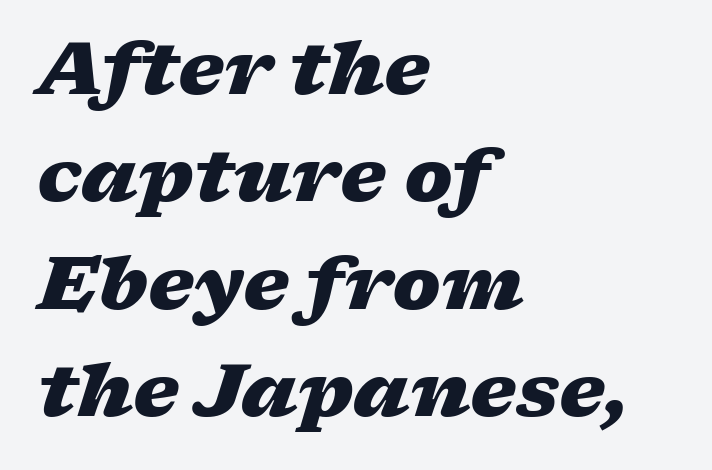
The image shows 73 px heavy, wide type, italic (leaning right); set left-aligned, normal line spacing (1.47x), normal letter spacing, not underlined; low stroke contrast and a medium x-height.
